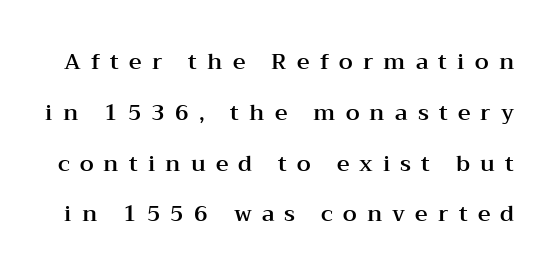
The image shows 22 px text type, upright; set loose line spacing (2.31x), unusually wide letter spacing (+0.46 em), not underlined.
